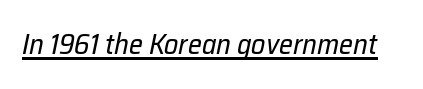
{"italic": "yes", "lean": "right", "slant_degrees": 12, "bold": "no", "weight": "regular", "width": "normal", "stroke_contrast": "low", "x_height": "medium", "monospaced": "no", "underline": "yes", "letter_spacing": "normal", "letter_spacing_em": 0.0, "glyph_px": 28}
